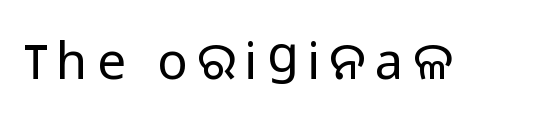
The image shows 51 px regular-weight sans-serif type, upright; set not underlined; low stroke contrast and a medium x-height.
